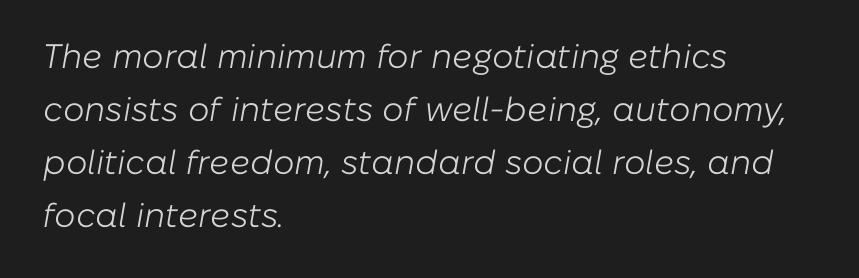
{"italic": "yes", "lean": "right", "slant_degrees": 10, "bold": "no", "weight": "light", "width": "normal", "stroke_contrast": "low", "x_height": "medium", "monospaced": "no", "underline": "no", "align": "left", "line_spacing": "normal", "line_spacing_ratio": 1.56, "letter_spacing": "normal", "letter_spacing_em": 0.0, "glyph_px": 34}
